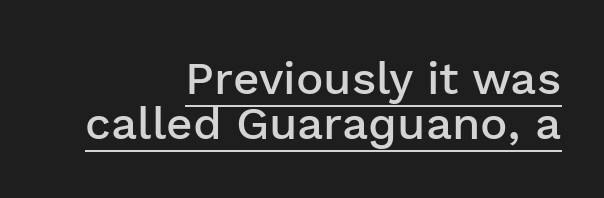
The image shows 46 px semibold sans-serif type, upright; set right-aligned, tight line spacing (0.97x), normal letter spacing, underlined; low stroke contrast and a medium x-height.
